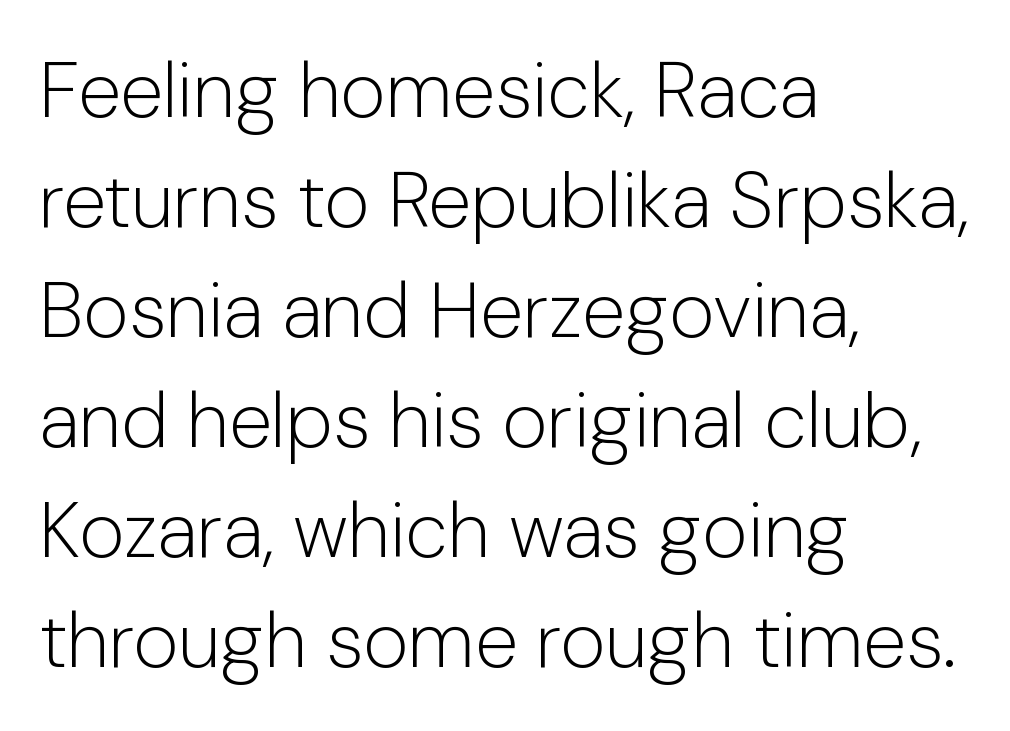
Q: Is the text bold? A: No.
Q: Is the text italic (slanted)? A: No, it is upright.
Q: Is the typeface a serif or a sans-serif typeface? A: Sans-serif.
Q: Is the text underlined? A: No.
Q: How is the paragraph aligned? A: Left-aligned.
Q: Is the spacing between letters normal or unusually wide? A: Normal.
Q: Is the spacing between lines tight, normal or loose? A: Normal.
Q: Width (condensed, normal, or wide)? A: Normal.
Q: Stroke contrast? A: Low.
Q: x-height? A: Medium.
Q: Monospaced? A: No.
